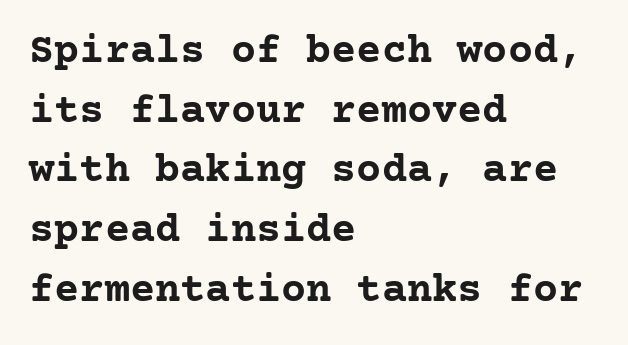
The characters look thick and weighty, a clear bold. Horizontal bands of white between lines are of average thickness. Plain, unruled lines of type. This rendering uses left alignment, leaving the right contour irregular.
